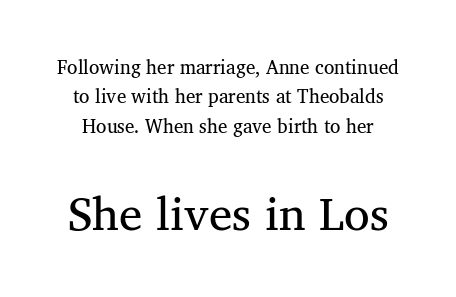
{"serif": "yes", "bold": "no", "weight": "regular", "width": "normal", "stroke_contrast": "medium", "x_height": "medium", "monospaced": "no", "underline": "no", "line_spacing": "normal", "line_spacing_ratio": 1.55, "letter_spacing": "normal", "letter_spacing_em": 0.0, "larger_block": "second", "size_ratio": 2.47, "glyph_px": 47}
